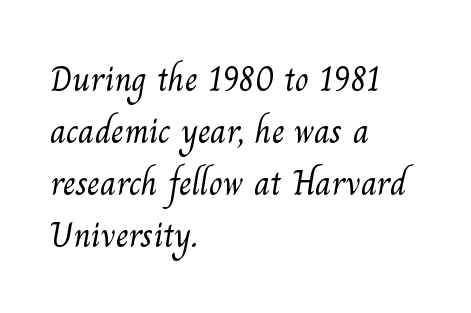
The image shows 36 px light serif type; set left-aligned, normal line spacing (1.44x), normal letter spacing, not underlined; medium stroke contrast and a small x-height.
